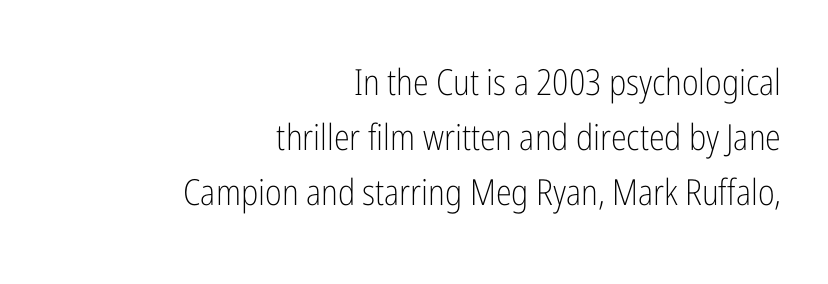
Q: Is the text bold? A: No.
Q: Is the text italic (slanted)? A: No, it is upright.
Q: Is the typeface a serif or a sans-serif typeface? A: Sans-serif.
Q: Is the text underlined? A: No.
Q: How is the paragraph aligned? A: Right-aligned.
Q: Is the spacing between letters normal or unusually wide? A: Normal.
Q: Is the spacing between lines tight, normal or loose? A: Normal.
Q: Width (condensed, normal, or wide)? A: Condensed.
Q: Stroke contrast? A: Low.
Q: x-height? A: Medium.
Q: Monospaced? A: No.
